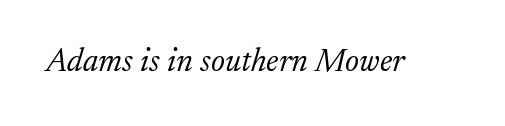
{"serif": "yes", "italic": "yes", "lean": "right", "slant_degrees": 17, "bold": "no", "weight": "light", "width": "normal", "stroke_contrast": "low", "x_height": "small", "monospaced": "no", "underline": "no", "letter_spacing": "normal", "letter_spacing_em": 0.0, "glyph_px": 33}
